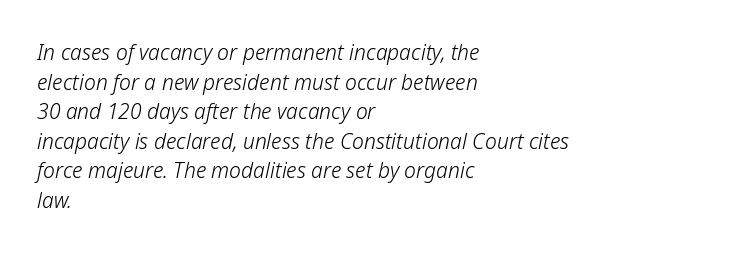
The image shows 21 px text type, italic (leaning right); set left-aligned, normal line spacing (1.41x), normal letter spacing, not underlined.
